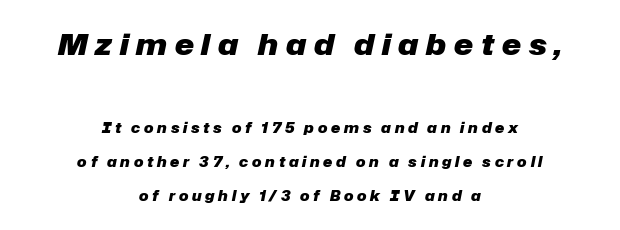
The face used here has the dense, thick strokes of a bold. Quick note: underline off. A typesetter would call this leading open, well beyond the default. Each letter keeps its own natural width here, so spacing adapts to shape. Bigger letters appear in the top chunk; the bottom chunk is reduced. The whitespace from short lines is split evenly between both sides.
